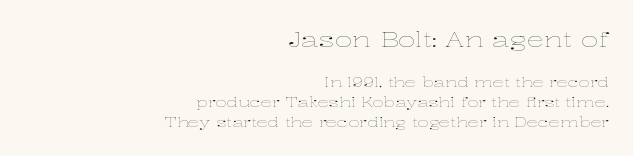
The image shows 22 px text type, upright; set right-aligned, normal line spacing (1.4x), normal letter spacing, not underlined; the first (top) block is 1.57x larger.
